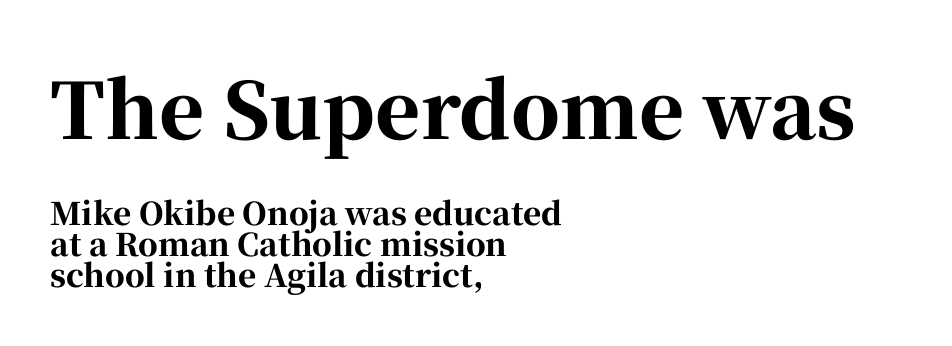
The image shows 77 px bold serif type, upright; set left-aligned, tight line spacing (1.0x), normal letter spacing, not underlined; the first (top) block is 2.48x larger; high stroke contrast and a medium x-height.
